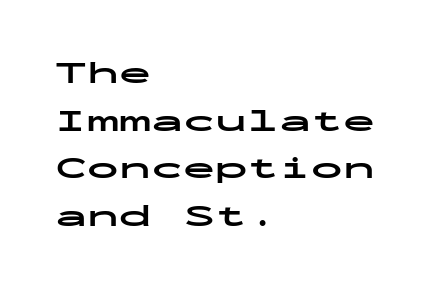
{"serif": "no", "italic": "no", "bold": "yes", "weight": "bold", "width": "wide", "stroke_contrast": "low", "x_height": "medium", "monospaced": "yes", "underline": "no", "align": "left", "line_spacing": "normal", "line_spacing_ratio": 1.49, "letter_spacing": "normal", "letter_spacing_em": 0.0, "glyph_px": 32}
